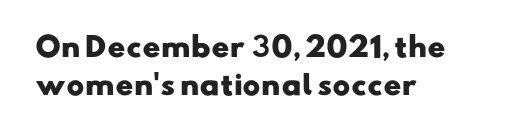
The image shows 27 px bold type; set left-aligned, normal line spacing (1.39x), normal letter spacing, not underlined.
